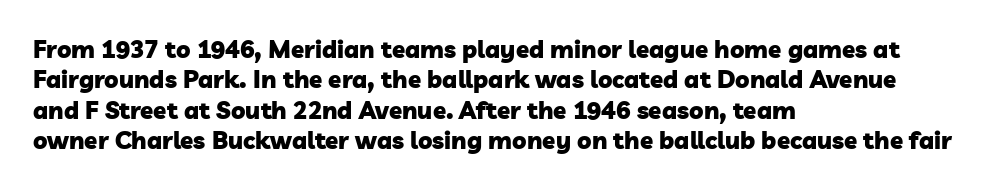
Each new line begins a customary step beneath the previous one. Descenders are the only things crossing below the line. Summary of weight: heavy, a full bold. Line starts are locked; line ends wander. The line texture is even and compact thanks to regular tracking.
